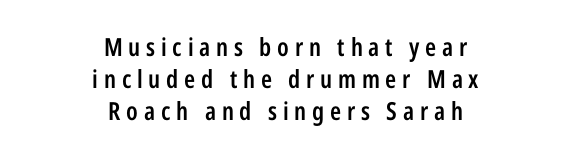
The zone under the glyphs is completely vacant. The rows are spaced the way most documents space them. You can tell it's not italic because the verticals are truly vertical. The tracking jumps out immediately: characters are airy and widely separated. Neither beginnings nor endings align; midpoints do.
